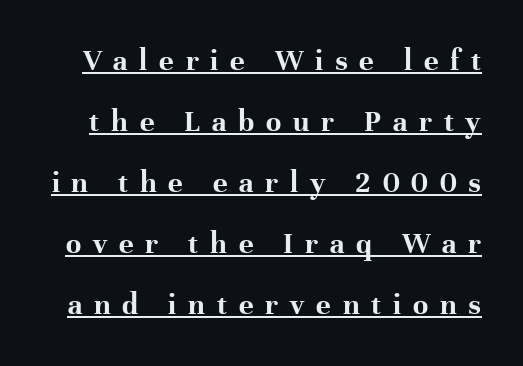
{"serif": "yes", "italic": "no", "bold": "yes", "weight": "bold", "width": "normal", "stroke_contrast": "high", "x_height": "medium", "monospaced": "no", "underline": "yes", "line_spacing": "loose", "line_spacing_ratio": 1.97, "letter_spacing": "wide", "letter_spacing_em": 0.38, "glyph_px": 31}
